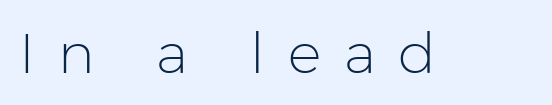
The typeface chosen for these lines omits serifs. You can tell it's not italic because the verticals are truly vertical. Type without underlining. On a weight scale, this lands at 450 or below. Honestly, the letter spacing is so wide it's the main thing you notice.
